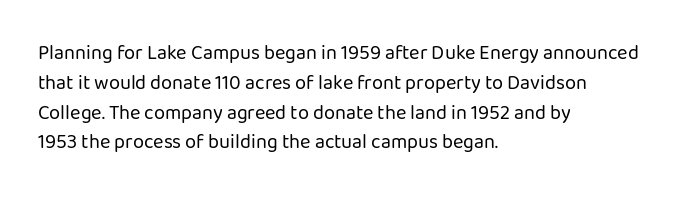
Rule under the text: the space is simply empty. Upright lettering throughout. This rendering leaves character spacing at its baseline value. If you drew a ruler down the left edge, every line would touch it. Is there much room between lines? A standard amount, neither cramped nor airy. This reads as an unemphasized weight, regular at the heaviest.
